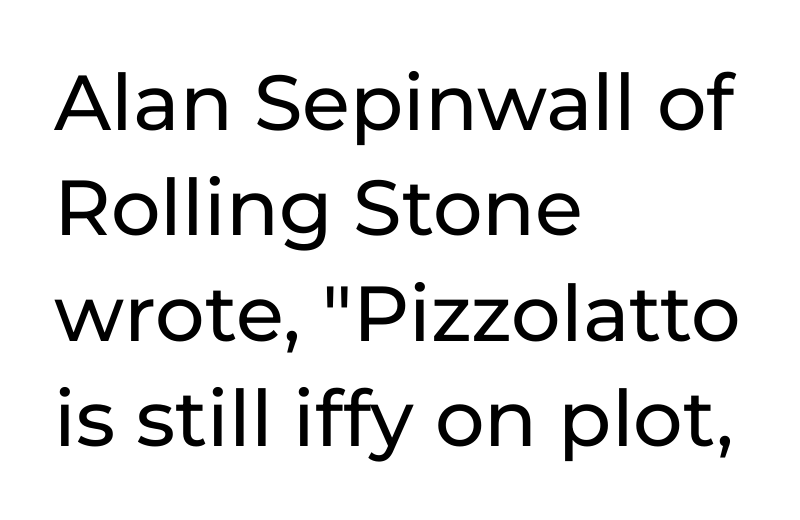
You could not count columns in this text — the font is proportionally spaced. The string is rendered with underlining switched off. Tracking value appears to be zero — textbook default spacing. You can tell it's not italic because the verticals are truly vertical. Notice how the passage keeps a crisp vertical edge on the left only.
